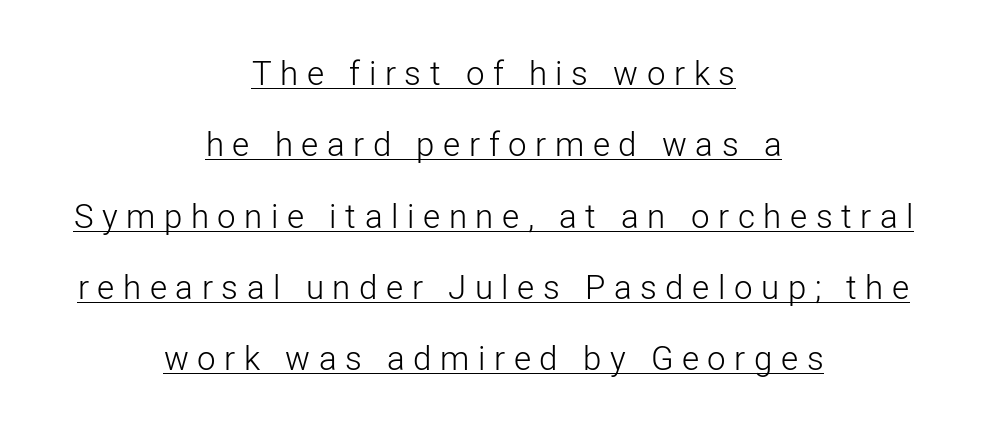
Q: Is the text bold? A: No.
Q: Is the text italic (slanted)? A: No, it is upright.
Q: Is the typeface a serif or a sans-serif typeface? A: Sans-serif.
Q: Is the text underlined? A: Yes.
Q: How is the paragraph aligned? A: Centered.
Q: Is the spacing between letters normal or unusually wide? A: Unusually wide.
Q: Is the spacing between lines tight, normal or loose? A: Loose.
Q: Width (condensed, normal, or wide)? A: Normal.
Q: Stroke contrast? A: Low.
Q: x-height? A: Medium.
Q: Monospaced? A: No.
